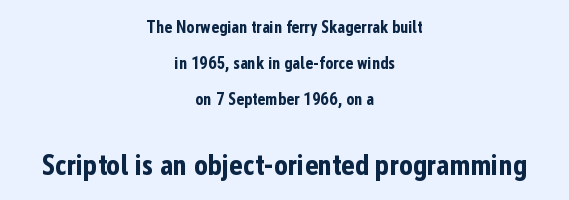
Tracking here is standard; glyphs follow each other at the usual distance. No feet cap the strokes, marking this as sans-serif type. Each letter keeps its own natural width here, so spacing adapts to shape. Type size steps up from the first block to the second. Every character sits straight up, as roman type does. Both edges are ragged and mirror each other, which tells us the setting is centered.
